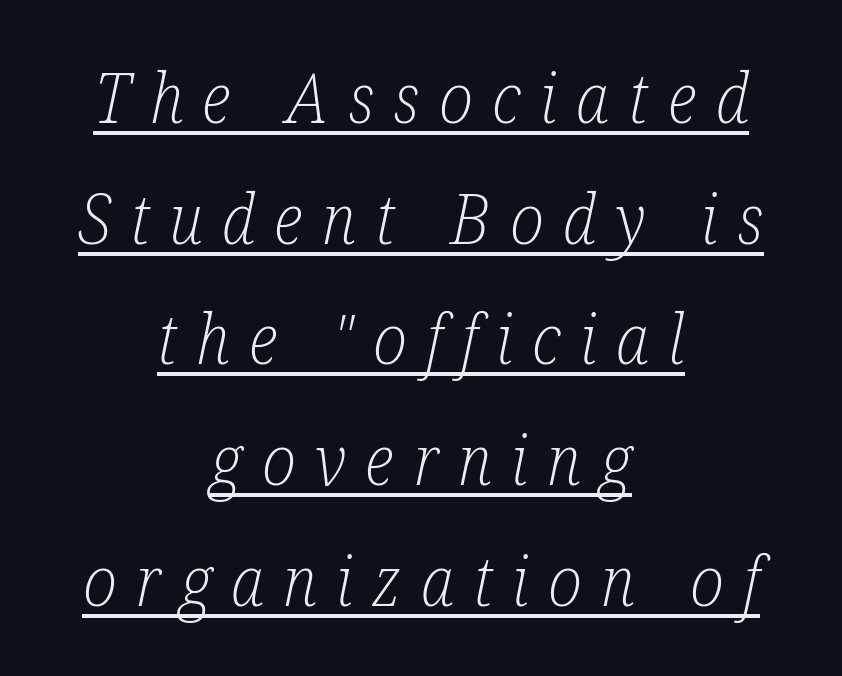
The image shows 69 px light, condensed serif type, italic (leaning right); set centered, line spacing 1.75x, unusually wide letter spacing (+0.28 em), underlined; low stroke contrast and a medium x-height.
